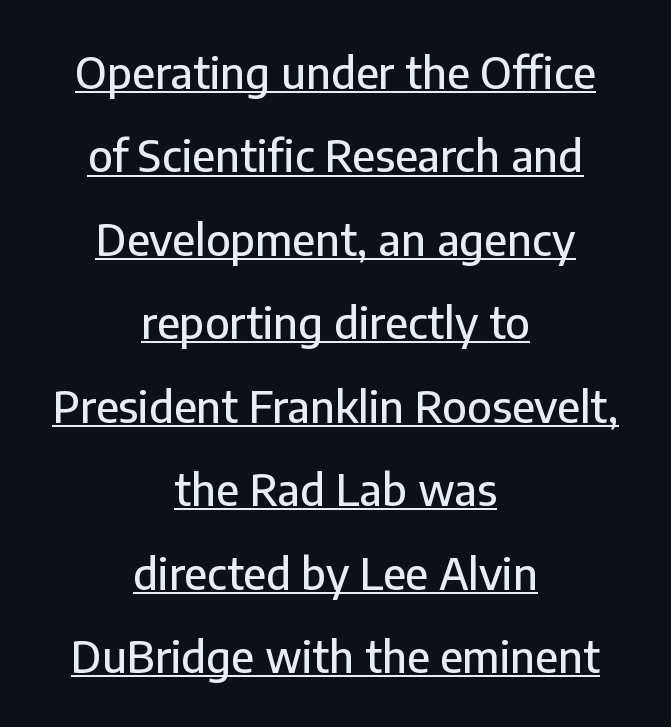
The rendered words wear a rule along their underside. A student would call this center alignment; a typographer would say set centered. How would I describe the line gaps? Wide and relaxed. The rendering keeps characters at their native spacing. The rendering uses natural spacing where letterforms have individual widths. Vertical strokes here are truly vertical.
